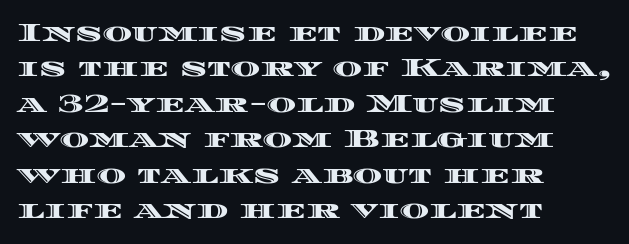
{"italic": "no", "underline": "no", "align": "left", "line_spacing": "normal", "line_spacing_ratio": 1.42, "letter_spacing": "normal", "letter_spacing_em": 0.0, "glyph_px": 25}
